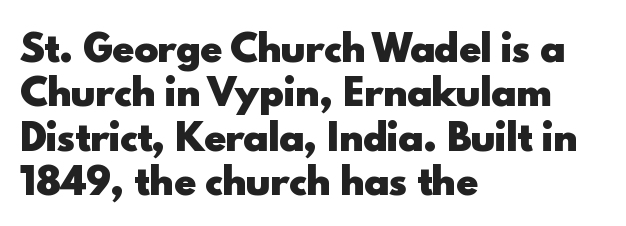
The image shows 36 px heavy sans-serif type, upright; set left-aligned, line spacing 1.23x, normal letter spacing, not underlined; a small x-height.
